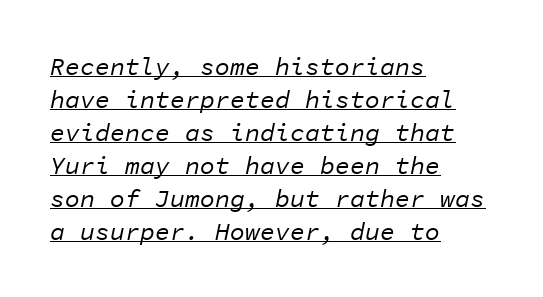
Q: Is the text bold? A: No.
Q: Is the text italic (slanted)? A: Yes, it leans right by about 11 degrees.
Q: Is the text underlined? A: Yes.
Q: How is the paragraph aligned? A: Left-aligned.
Q: Is the spacing between letters normal or unusually wide? A: Normal.
Q: Is the spacing between lines tight, normal or loose? A: Normal.
